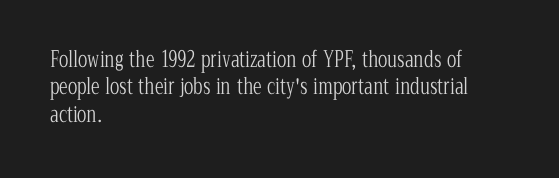
Rendered with straight, roman letterforms. Weight: not bold — regular or lighter. Words appear dense and cohesive because spacing is normal. Horizontal alignment here is leftward, the default for most running prose. A clean baseline with only descenders dipping below it.
